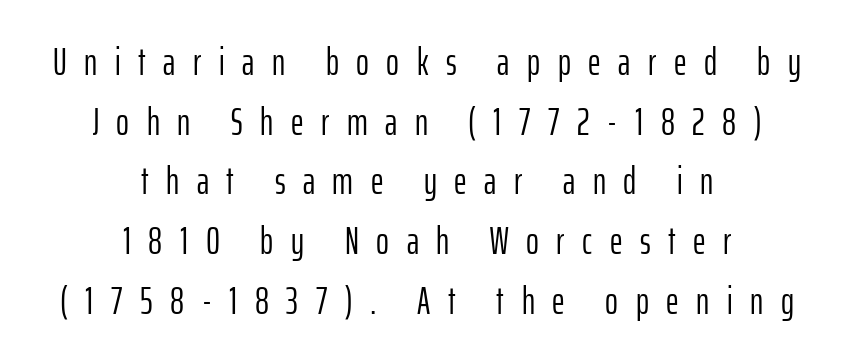
The image shows 39 px light, condensed sans-serif type, upright; set centered, normal line spacing (1.53x), unusually wide letter spacing (+0.45 em), not underlined; low stroke contrast and a medium x-height.
